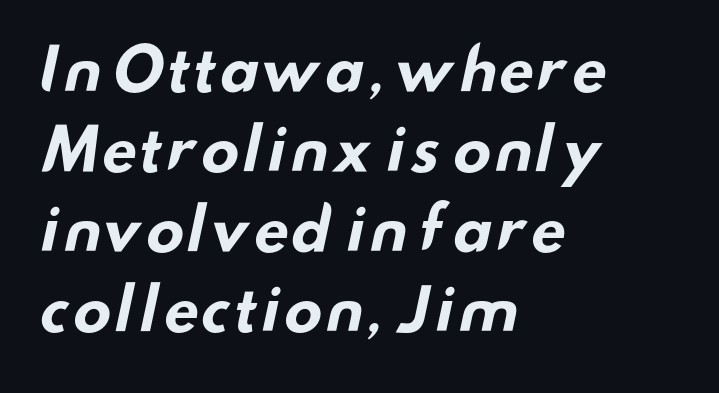
The image shows 58 px bold, wide sans-serif type; set left-aligned, normal line spacing (1.38x), normal letter spacing, not underlined; low stroke contrast and a small x-height.
